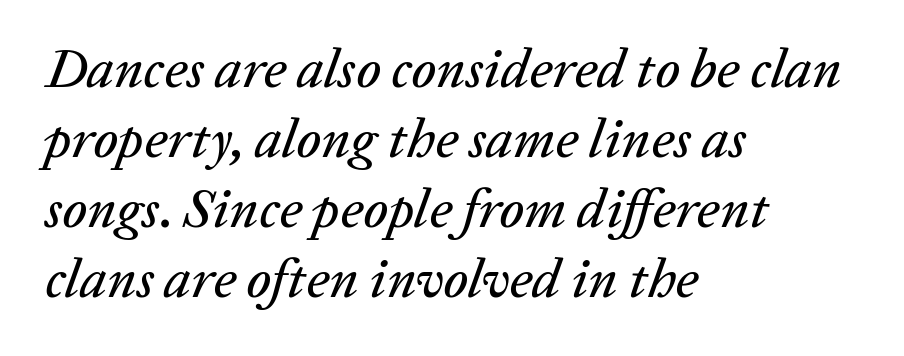
{"italic": "yes", "lean": "right", "slant_degrees": 20, "width": "normal", "stroke_contrast": "low", "x_height": "medium", "monospaced": "no", "underline": "no", "align": "left", "line_spacing": "normal", "line_spacing_ratio": 1.27, "letter_spacing": "normal", "letter_spacing_em": 0.0, "glyph_px": 55}
